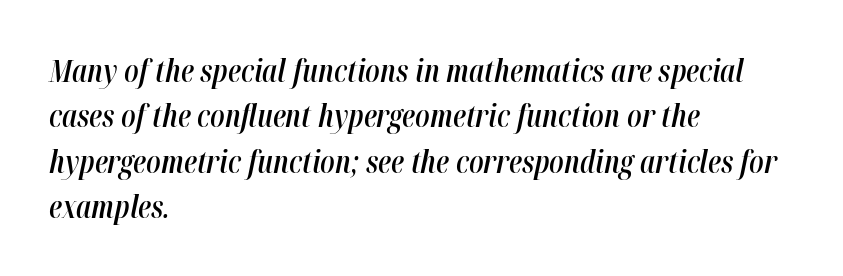
{"italic": "yes", "lean": "right", "slant_degrees": 12, "bold": "semi", "weight": "semibold", "width": "condensed", "stroke_contrast": "high", "x_height": "medium", "monospaced": "no", "underline": "no", "align": "left", "line_spacing": "normal", "line_spacing_ratio": 1.51, "letter_spacing": "normal", "letter_spacing_em": 0.0, "glyph_px": 30}
